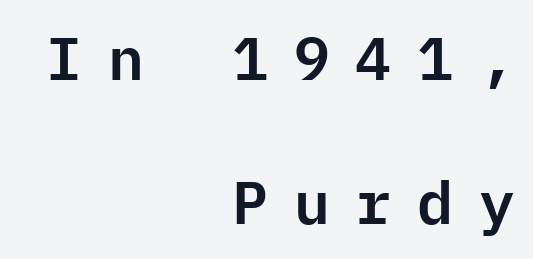
Q: Is the text italic (slanted)? A: No, it is upright.
Q: Is the typeface a serif or a sans-serif typeface? A: Sans-serif.
Q: Is the text underlined? A: No.
Q: How is the paragraph aligned? A: Right-aligned.
Q: Is the spacing between letters normal or unusually wide? A: Unusually wide.
Q: Is the spacing between lines tight, normal or loose? A: Loose.
Q: Width (condensed, normal, or wide)? A: Normal.
Q: Stroke contrast? A: Low.
Q: x-height? A: Medium.
Q: Monospaced? A: Yes.
